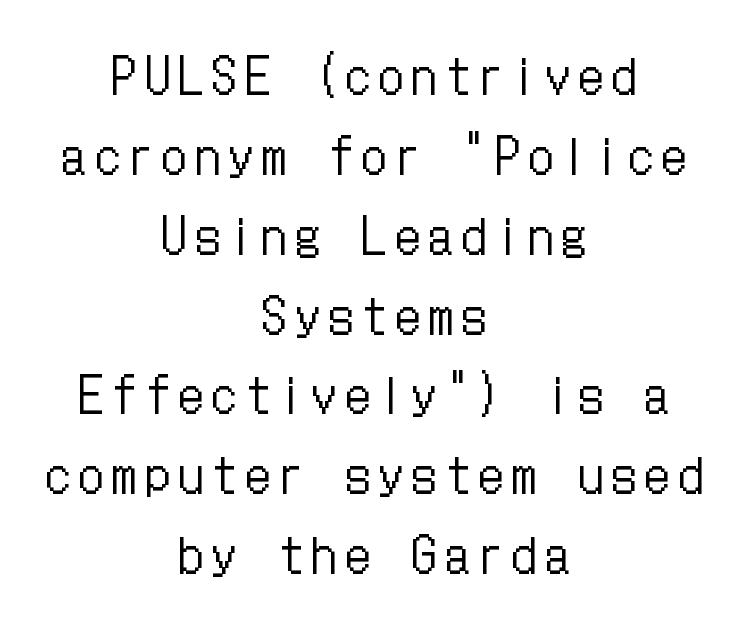
A clean baseline with only descenders dipping below it. Heaviness? Minimal to ordinary, like unemphasized prose. Do the letters lean? They stand straight. The paragraph shown floats in the horizontal middle.
